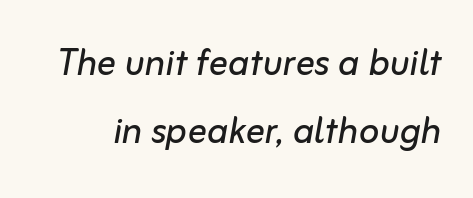
Q: Is the text bold? A: No.
Q: Is the text italic (slanted)? A: Yes, it leans right by about 10 degrees.
Q: Is the text underlined? A: No.
Q: Is the spacing between letters normal or unusually wide? A: Normal.
Q: Is the spacing between lines tight, normal or loose? A: Normal.
Q: Width (condensed, normal, or wide)? A: Normal.
Q: Stroke contrast? A: Low.
Q: x-height? A: Medium.
Q: Monospaced? A: No.
